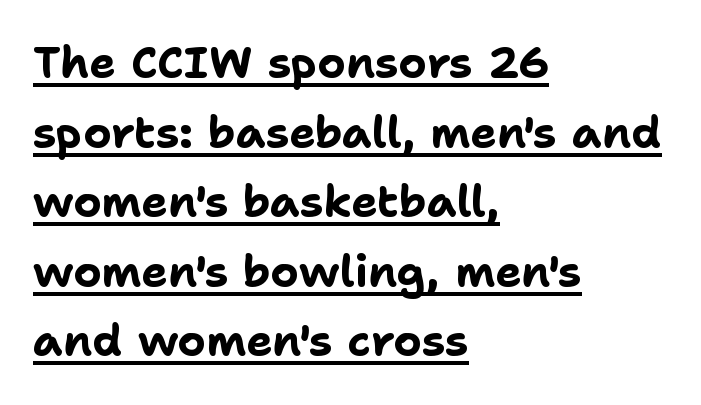
Q: Is the text bold? A: Yes.
Q: Is the text italic (slanted)? A: No, it is upright.
Q: Is the typeface a serif or a sans-serif typeface? A: Sans-serif.
Q: Is the text underlined? A: Yes.
Q: How is the paragraph aligned? A: Left-aligned.
Q: Is the spacing between letters normal or unusually wide? A: Normal.
Q: Is the spacing between lines tight, normal or loose? A: Normal.
Q: Width (condensed, normal, or wide)? A: Normal.
Q: Stroke contrast? A: Low.
Q: x-height? A: Medium.
Q: Monospaced? A: No.
